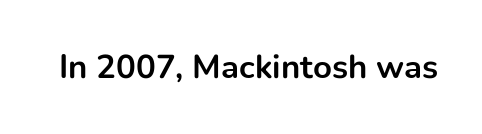
You'd pick this weight for a headline — it's a proper bold. I'd call this a sans setting — the letters go barefoot. The area under the type is left untouched. Spacing verdict: proportional, widths tailored to each character. The line texture is even and compact thanks to regular tracking. These lines were composed using upright roman letters.
